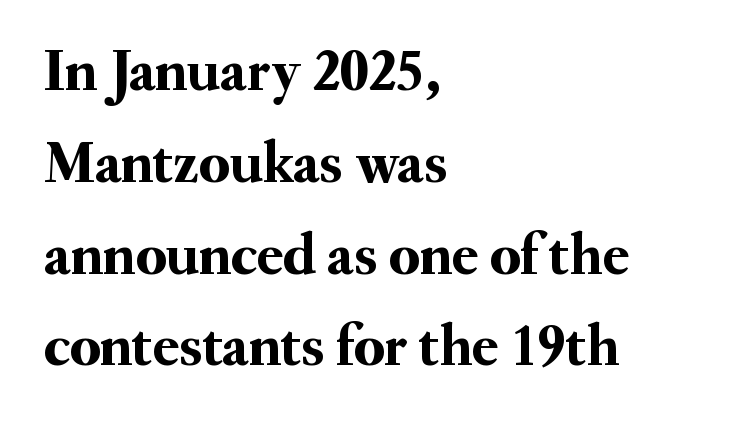
This is the regular roman posture of the typeface. Nothing unusual about the tracking: characters are spaced as the font intends. Line spacing here is normal. This sample is left-justified, so line endings fall wherever the words run out.
